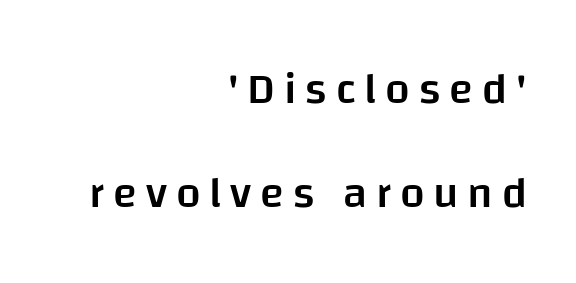
Observe the wide spacing: letters keep a clear distance from each other. Firm but not heavy-handed strokes: this text is semibold. It's the straight-up-and-down kind of type. A great deal of white space separates one row of letters from the next. Looks like regular typesetting: each glyph gets only the width it needs.
